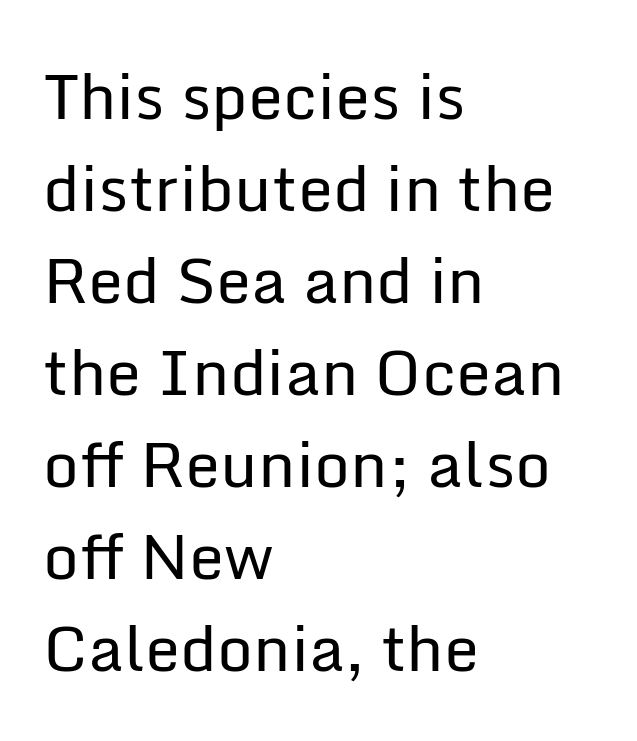
{"serif": "no", "italic": "no", "bold": "no", "weight": "regular", "width": "normal", "stroke_contrast": "low", "x_height": "medium", "monospaced": "no", "underline": "no", "align": "left", "line_spacing": "normal", "line_spacing_ratio": 1.46, "letter_spacing": "normal", "letter_spacing_em": 0.0, "glyph_px": 63}
